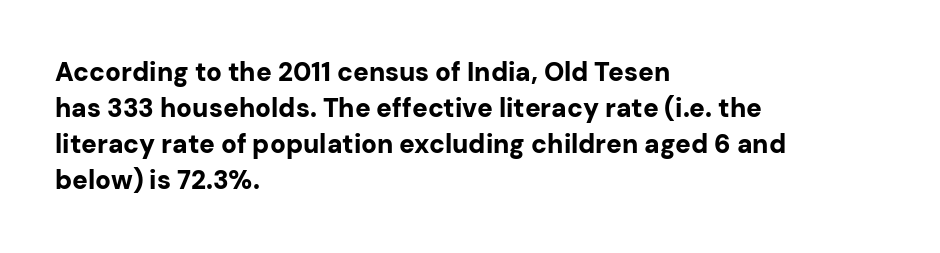
Weight: bold. Inter-character spacing is left at the font's built-in metrics. Check the space under the baseline: it is left empty. These lines sit exactly where default settings would place them. Compared with a centered layout, this one pins lines to the left instead.
